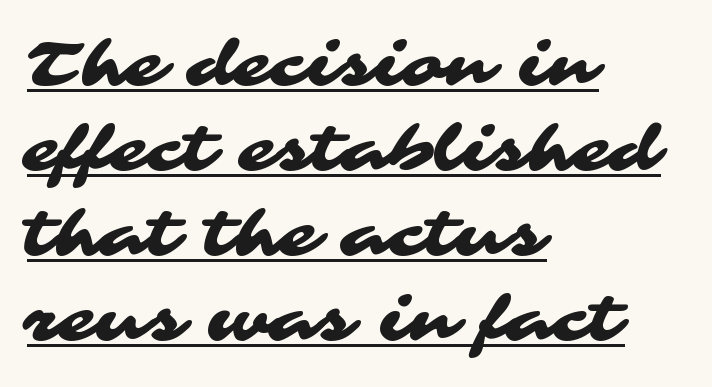
{"serif": "no", "width": "wide", "stroke_contrast": "medium", "x_height": "medium", "monospaced": "no", "underline": "yes", "align": "left", "line_spacing": "normal", "line_spacing_ratio": 1.37, "letter_spacing": "normal", "letter_spacing_em": 0.0, "glyph_px": 62}
